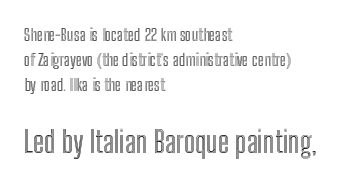
Q: Is the text italic (slanted)? A: No, it is upright.
Q: Is the text underlined? A: No.
Q: How is the paragraph aligned? A: Left-aligned.
Q: Is the spacing between letters normal or unusually wide? A: Normal.
Q: Is the spacing between lines tight, normal or loose? A: Normal.
Q: Which block of text is set in a larger size, the first (top) or the second (bottom)? A: The second (bottom) one.
Q: Width (condensed, normal, or wide)? A: Condensed.
Q: x-height? A: Medium.
Q: Monospaced? A: No.
